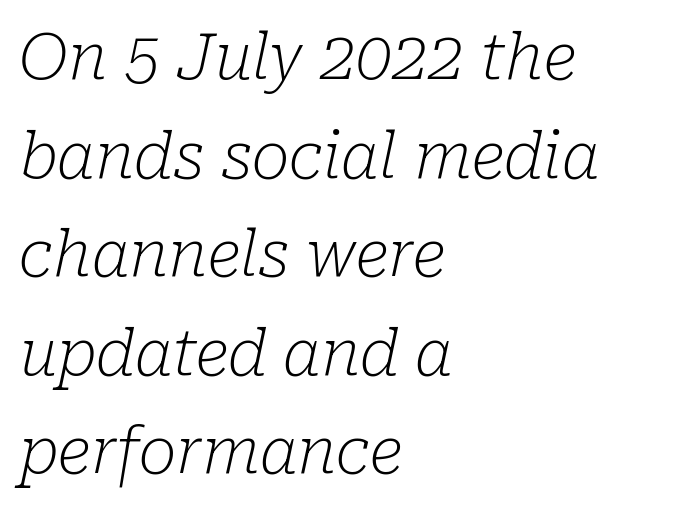
Each letter keeps its own natural width here, so spacing adapts to shape. The weight would be labelled regular, book, light, or lighter still. The glyphs in this specimen are seriffed. Nobody drew a line under any word here.
